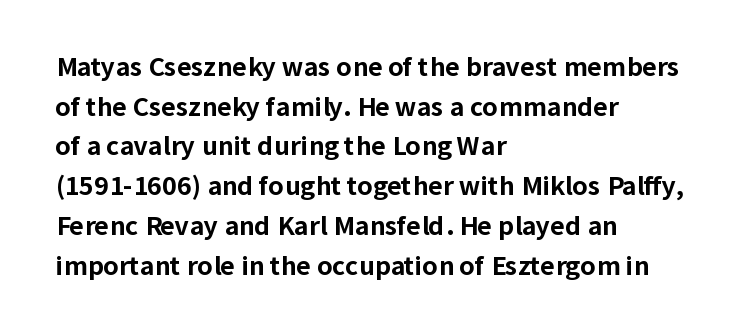
{"italic": "no", "bold": "yes", "underline": "no", "align": "left", "line_spacing": "normal", "line_spacing_ratio": 1.59, "letter_spacing": "normal", "letter_spacing_em": 0.0, "glyph_px": 25}
